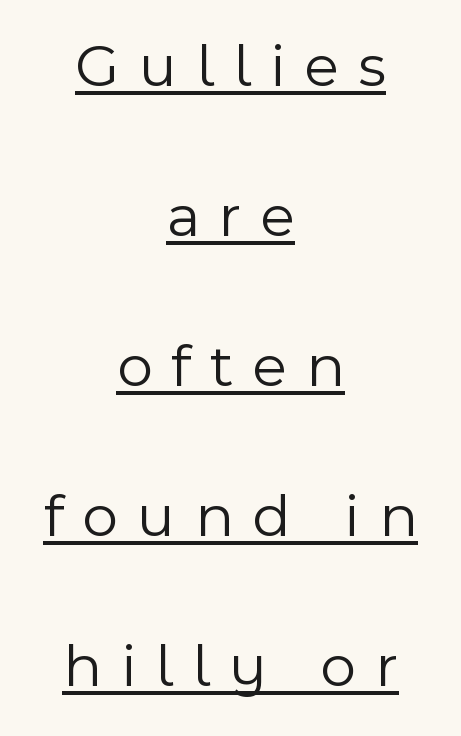
The image shows 62 px light sans-serif type, upright; set centered, loose line spacing (2.42x), unusually wide letter spacing (+0.31 em), underlined; a medium x-height.
